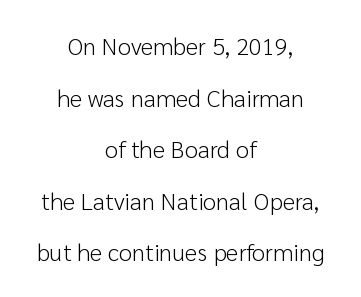
Q: Is the text bold? A: No.
Q: Is the text italic (slanted)? A: No, it is upright.
Q: Is the text underlined? A: No.
Q: How is the paragraph aligned? A: Centered.
Q: Is the spacing between letters normal or unusually wide? A: Normal.
Q: Is the spacing between lines tight, normal or loose? A: Loose.
